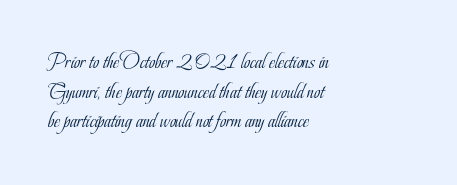
Quick note: underline off. The text block is weighted toward the left margin, trailing off unevenly rightward. This rendering leaves character spacing at its baseline value. Vertical spacing — default.
